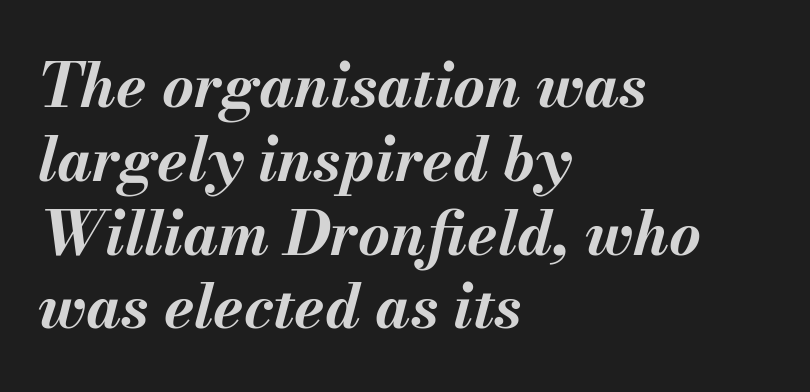
{"italic": "yes", "lean": "right", "slant_degrees": 13, "bold": "yes", "weight": "bold", "width": "normal", "stroke_contrast": "medium", "x_height": "small", "monospaced": "no", "underline": "no", "align": "left", "line_spacing_ratio": 1.21, "letter_spacing": "normal", "letter_spacing_em": 0.0, "glyph_px": 61}
